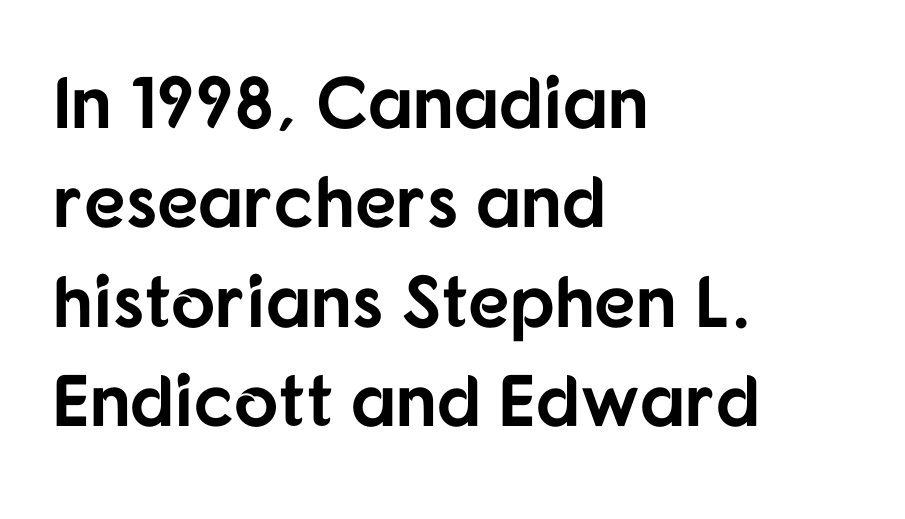
Q: Is the text bold? A: Yes.
Q: Is the text italic (slanted)? A: No, it is upright.
Q: Is the typeface a serif or a sans-serif typeface? A: Sans-serif.
Q: Is the text underlined? A: No.
Q: How is the paragraph aligned? A: Left-aligned.
Q: Is the spacing between letters normal or unusually wide? A: Normal.
Q: Is the spacing between lines tight, normal or loose? A: Normal.
Q: Width (condensed, normal, or wide)? A: Normal.
Q: Stroke contrast? A: Low.
Q: x-height? A: Medium.
Q: Monospaced? A: No.
